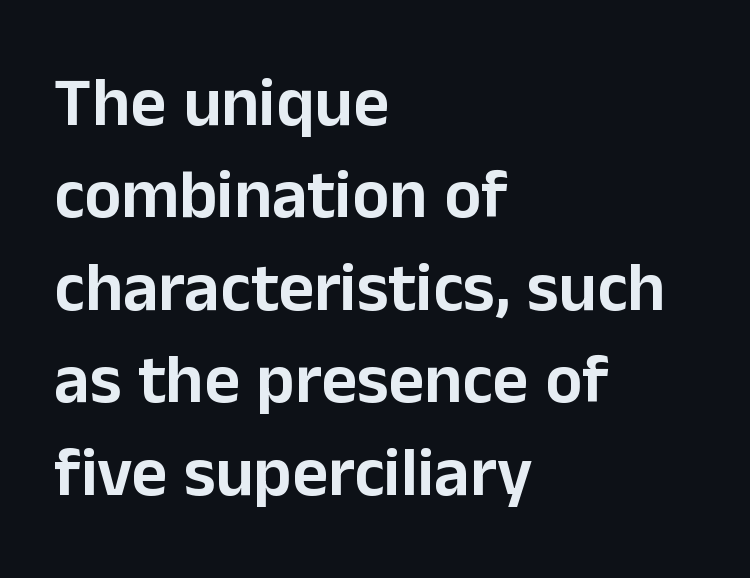
{"serif": "no", "italic": "no", "width": "normal", "stroke_contrast": "low", "x_height": "medium", "monospaced": "no", "underline": "no", "align": "left", "line_spacing": "normal", "line_spacing_ratio": 1.34, "letter_spacing": "normal", "letter_spacing_em": 0.0, "glyph_px": 69}
